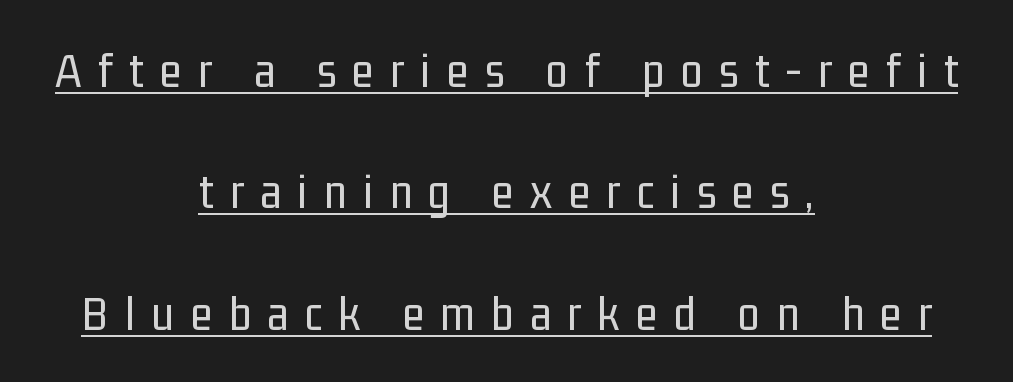
{"serif": "no", "italic": "no", "bold": "no", "weight": "regular", "width": "condensed", "stroke_contrast": "low", "x_height": "medium", "monospaced": "no", "underline": "yes", "align": "center", "line_spacing": "loose", "line_spacing_ratio": 2.43, "letter_spacing": "wide", "letter_spacing_em": 0.33, "glyph_px": 50}
